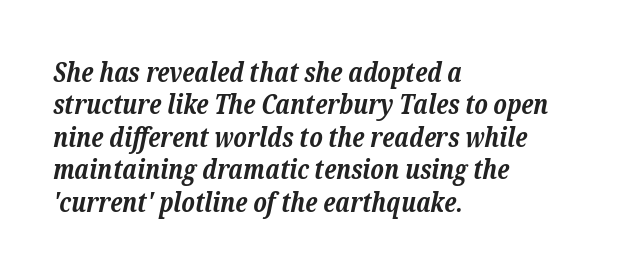
{"italic": "yes", "lean": "right", "slant_degrees": 12, "bold": "yes", "underline": "no", "align": "left", "line_spacing_ratio": 1.2, "letter_spacing": "normal", "letter_spacing_em": 0.0, "glyph_px": 27}
